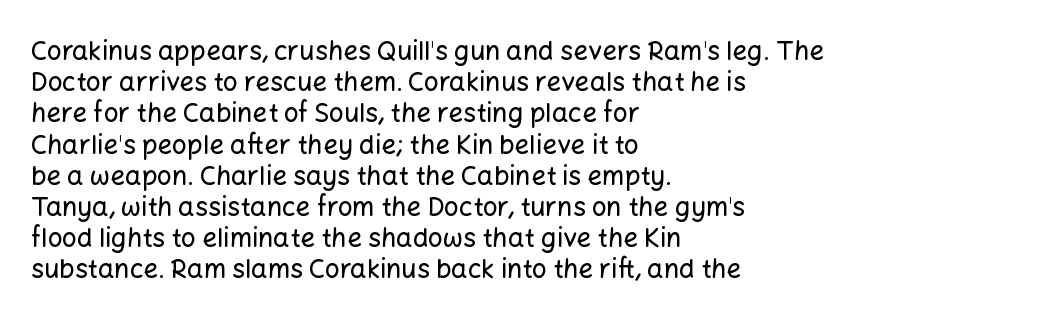
Q: Is the text italic (slanted)? A: No, it is upright.
Q: Is the text underlined? A: No.
Q: How is the paragraph aligned? A: Left-aligned.
Q: Is the spacing between letters normal or unusually wide? A: Normal.
